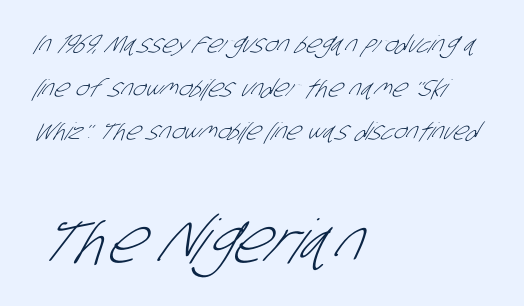
Q: Is the text bold? A: No.
Q: Is the typeface a serif or a sans-serif typeface? A: Sans-serif.
Q: Is the text underlined? A: No.
Q: How is the paragraph aligned? A: Left-aligned.
Q: Is the spacing between letters normal or unusually wide? A: Normal.
Q: Which block of text is set in a larger size, the first (top) or the second (bottom)? A: The second (bottom) one.
Q: Width (condensed, normal, or wide)? A: Condensed.
Q: Stroke contrast? A: Low.
Q: x-height? A: Large.
Q: Monospaced? A: No.
